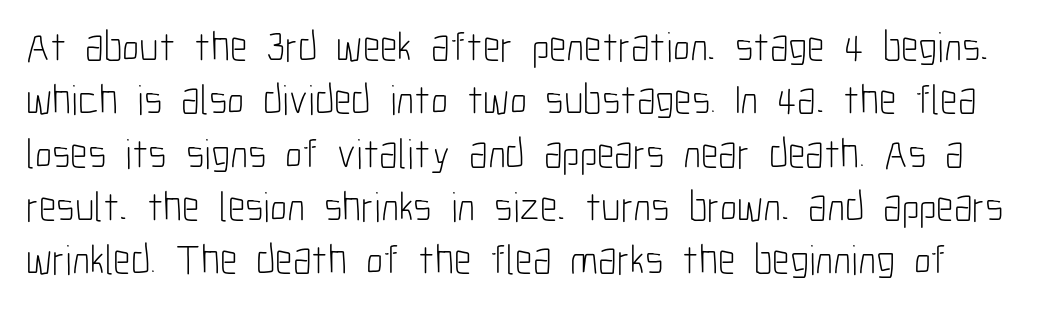
The image shows 42 px light, condensed sans-serif type, upright; set normal line spacing (1.27x), normal letter spacing, not underlined; low stroke contrast and a medium x-height.
